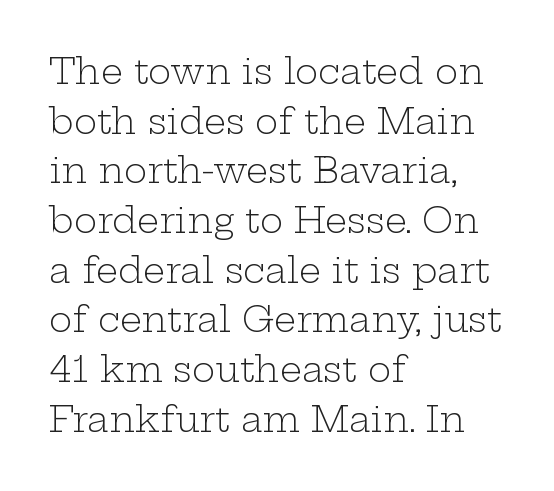
Q: Is the text bold? A: No.
Q: Is the text italic (slanted)? A: No, it is upright.
Q: Is the typeface a serif or a sans-serif typeface? A: Serif.
Q: Is the text underlined? A: No.
Q: How is the paragraph aligned? A: Left-aligned.
Q: Is the spacing between letters normal or unusually wide? A: Normal.
Q: Is the spacing between lines tight, normal or loose? A: Normal.
Q: Width (condensed, normal, or wide)? A: Wide.
Q: Stroke contrast? A: Low.
Q: x-height? A: Medium.
Q: Monospaced? A: No.
